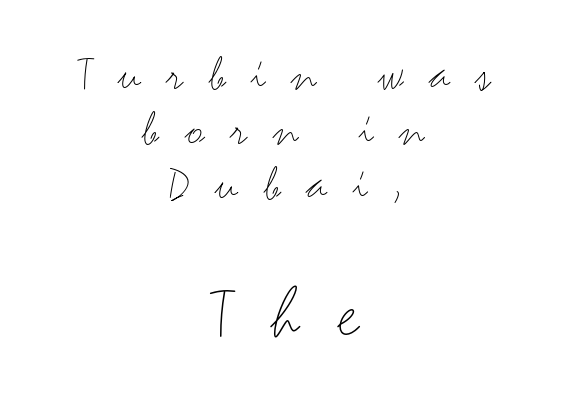
The tracking reads as deliberately expanded to a designer's eye. Successive baselines arrive quickly, one right under another. The characters are drawn with everyday or finer stroke widths.
